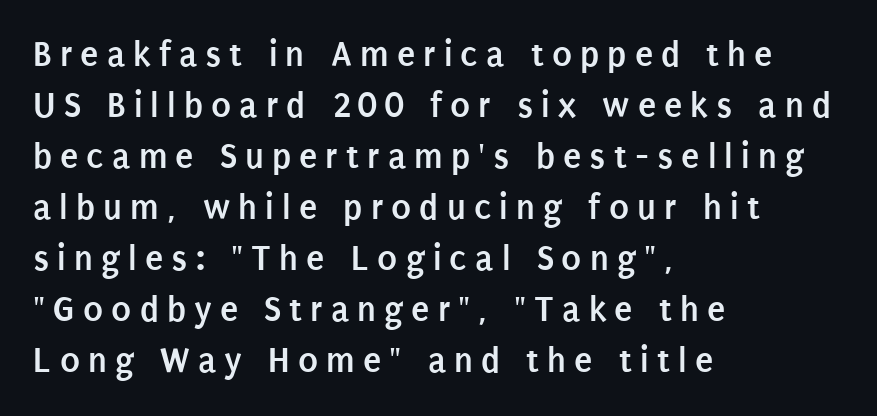
The type is letterspaced generously, with wide tracking. These lines were composed using upright roman letters. Varying glyph widths throughout — classic text-font behaviour. You can tell from the bare stems that sans-serif type was used. The rendering uses a bold face; every stroke is thick and dark. Leading matches the norm, producing a regular column.
